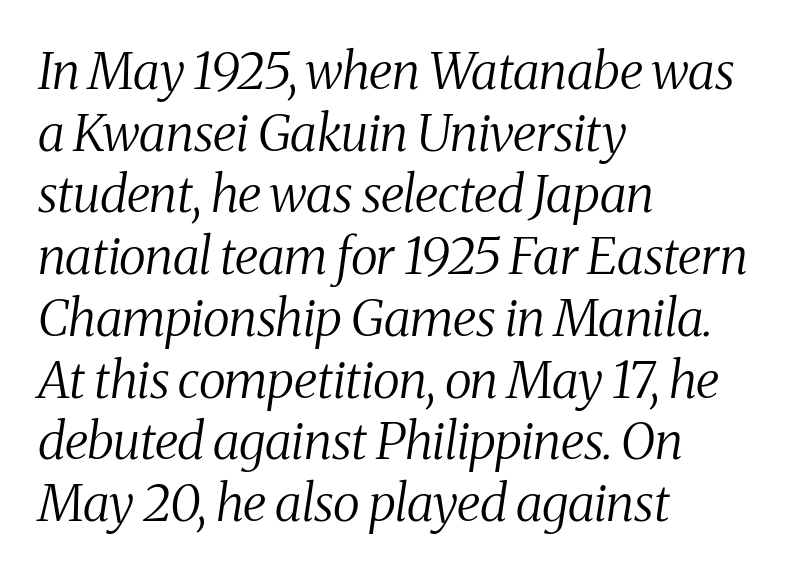
Q: Is the text bold? A: No.
Q: Is the text italic (slanted)? A: Yes, it leans right by about 8 degrees.
Q: Is the typeface a serif or a sans-serif typeface? A: Serif.
Q: Is the text underlined? A: No.
Q: How is the paragraph aligned? A: Left-aligned.
Q: Is the spacing between letters normal or unusually wide? A: Normal.
Q: Width (condensed, normal, or wide)? A: Condensed.
Q: Stroke contrast? A: Medium.
Q: x-height? A: Medium.
Q: Monospaced? A: No.
